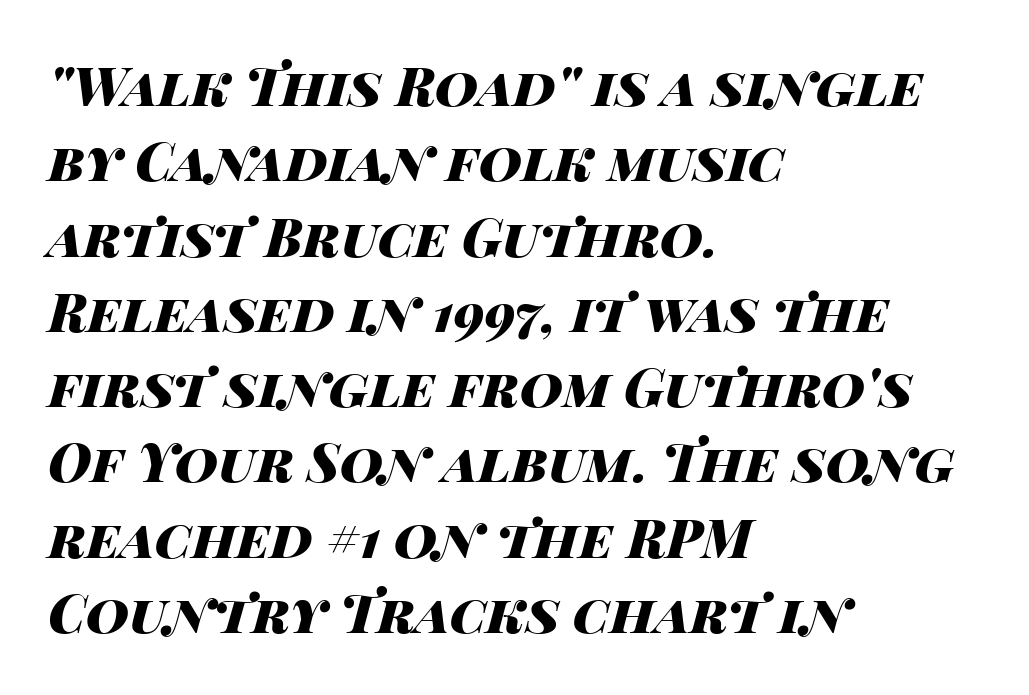
{"italic": "yes", "lean": "right", "slant_degrees": 14, "bold": "yes", "weight": "heavy", "width": "wide", "stroke_contrast": "high", "x_height": "large", "monospaced": "no", "underline": "no", "align": "left", "line_spacing": "normal", "line_spacing_ratio": 1.42, "letter_spacing": "normal", "letter_spacing_em": 0.0, "glyph_px": 53}
